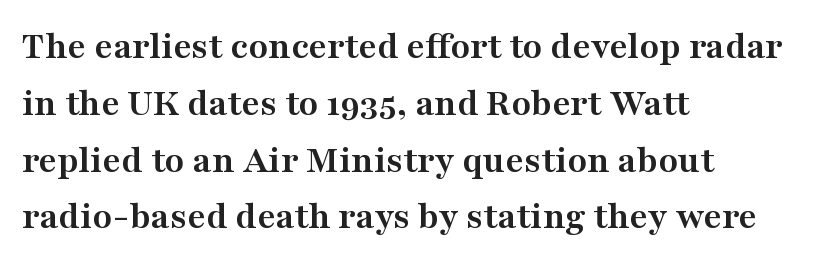
The image shows 40 px semibold, wide serif type, upright; set left-aligned, normal line spacing (1.42x), normal letter spacing, not underlined; medium stroke contrast and a medium x-height.
